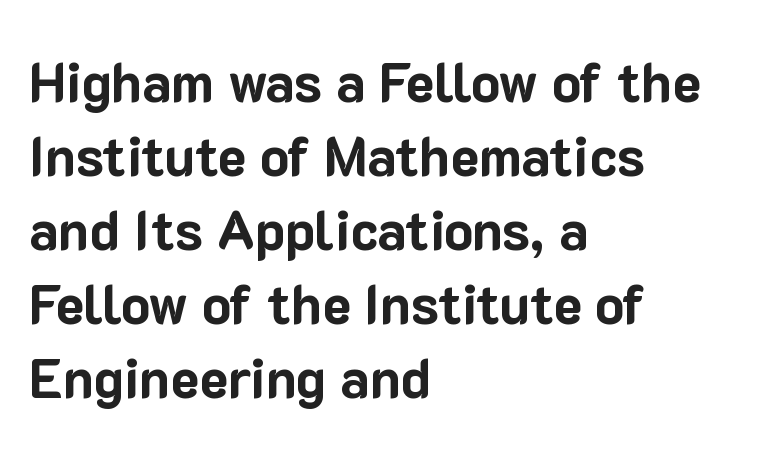
Look at the tracking — it's just the regular setting, nothing added. In CSS terms this would be text-align: left. Each letter's strokes conclude bluntly, with no projecting serifs. A normal amount of white space separates one row of letters from the next. Summary of weight: heavy, a full bold.
